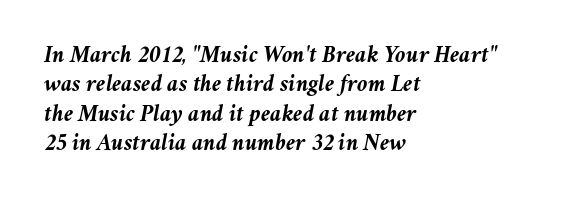
The image shows 24 px bold type, italic (leaning right); set left-aligned, line spacing 1.22x, normal letter spacing, not underlined.
